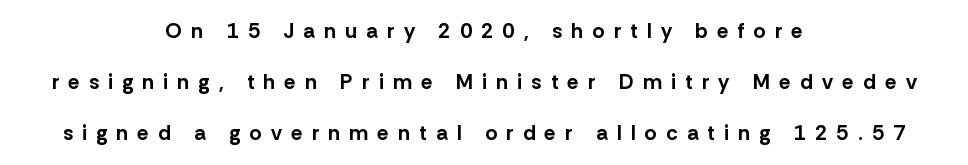
Lines of text with bare space underneath. Emphasis by weight is at full strength: bold. Baseline-to-baseline distance is far greater than the letter height. You could only call the tracking loose — the letters float apart.
